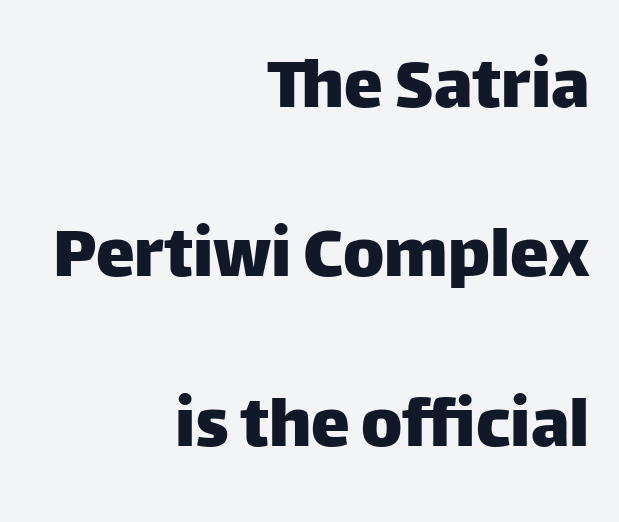
The image shows 78 px sans-serif type, upright; set right-aligned, loose line spacing (2.17x), normal letter spacing, not underlined; low stroke contrast and a large x-height.
